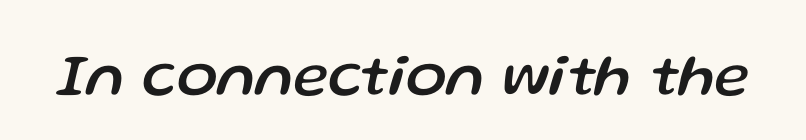
The passage shown has conventional tracking throughout. The face used here is proportionally spaced, like ordinary book or web type. In terms of posture, this sample is oblique. Bare-footed words on every line.
